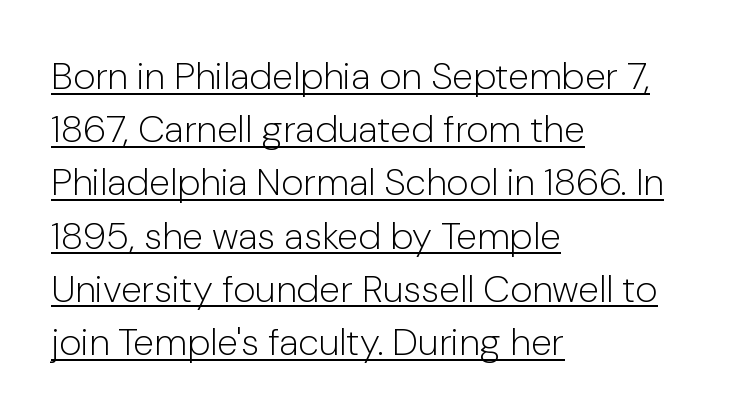
The image shows 38 px light sans-serif type, upright; set left-aligned, normal line spacing (1.4x), normal letter spacing, underlined; low stroke contrast and a medium x-height.
